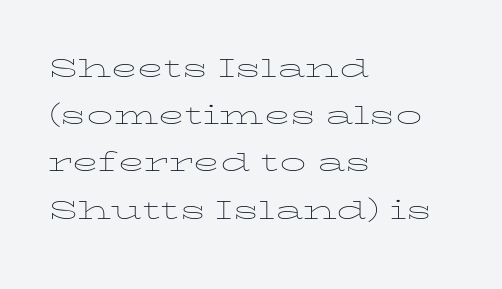
Q: Is the text bold? A: No.
Q: Is the text italic (slanted)? A: No, it is upright.
Q: Is the text underlined? A: No.
Q: How is the paragraph aligned? A: Left-aligned.
Q: Is the spacing between letters normal or unusually wide? A: Normal.
Q: Is the spacing between lines tight, normal or loose? A: Normal.
Q: Width (condensed, normal, or wide)? A: Wide.
Q: Stroke contrast? A: Low.
Q: x-height? A: Medium.
Q: Monospaced? A: No.
